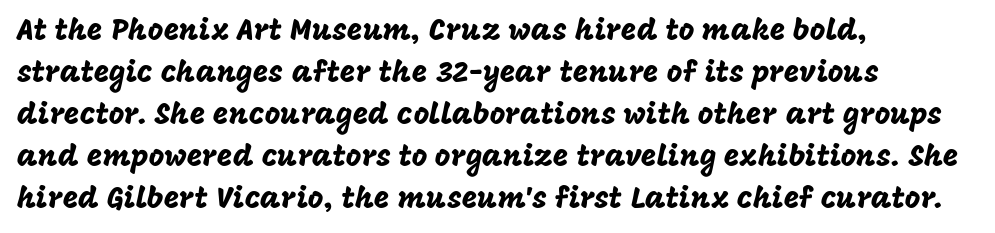
{"serif": "no", "width": "normal", "stroke_contrast": "low", "x_height": "large", "monospaced": "no", "underline": "no", "align": "left", "line_spacing": "normal", "line_spacing_ratio": 1.4, "letter_spacing": "normal", "letter_spacing_em": 0.0, "glyph_px": 30}
